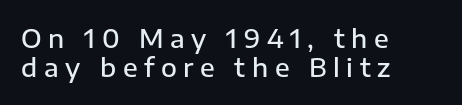
Q: Is the text bold? A: Semi-bold.
Q: Is the text italic (slanted)? A: No, it is upright.
Q: Is the text underlined? A: No.
Q: How is the paragraph aligned? A: Left-aligned.
Q: Is the spacing between letters normal or unusually wide? A: Unusually wide.
Q: Is the spacing between lines tight, normal or loose? A: Tight.
